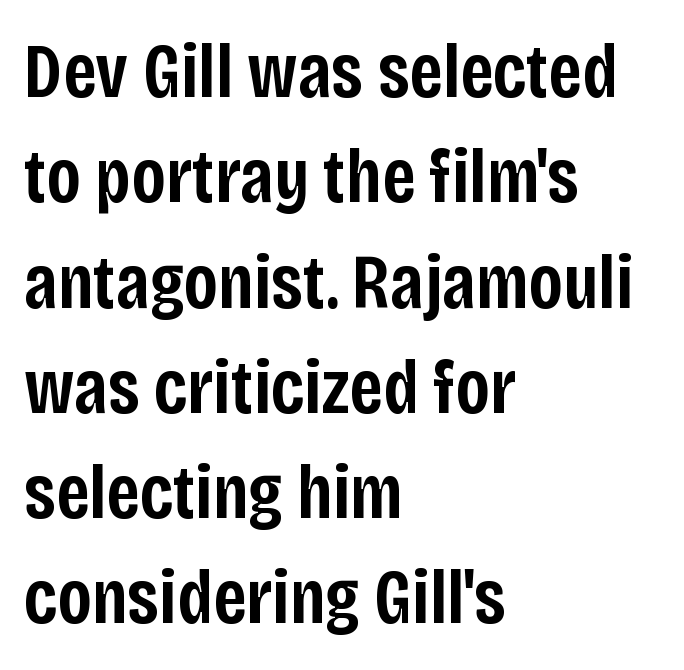
{"serif": "no", "italic": "no", "bold": "semi", "weight": "semibold", "width": "condensed", "stroke_contrast": "low", "x_height": "large", "monospaced": "no", "underline": "no", "align": "left", "line_spacing": "normal", "line_spacing_ratio": 1.35, "letter_spacing": "normal", "letter_spacing_em": 0.0, "glyph_px": 78}
